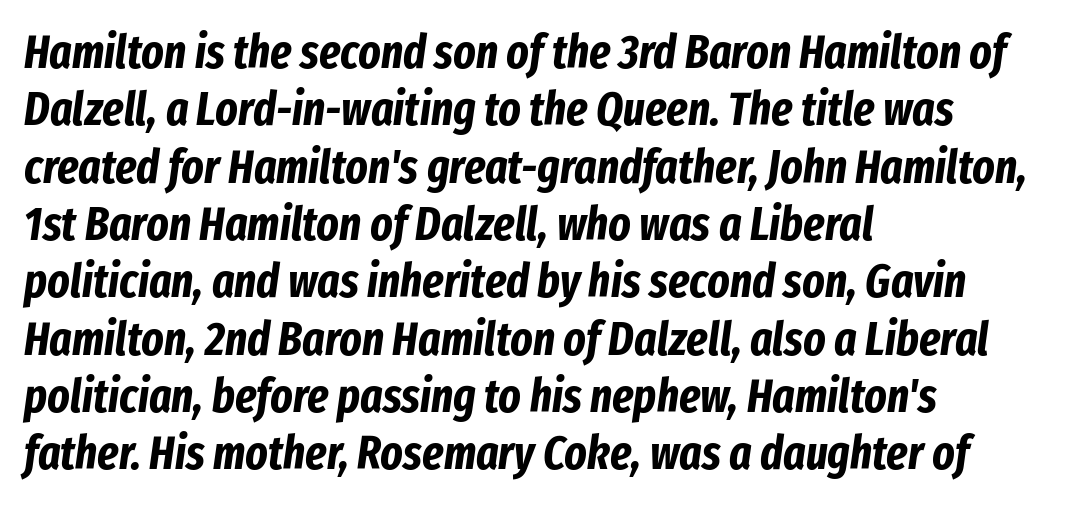
The image shows 47 px bold, condensed type, italic (leaning right); set left-aligned, line spacing 1.22x, normal letter spacing, not underlined; low stroke contrast and a medium x-height.
